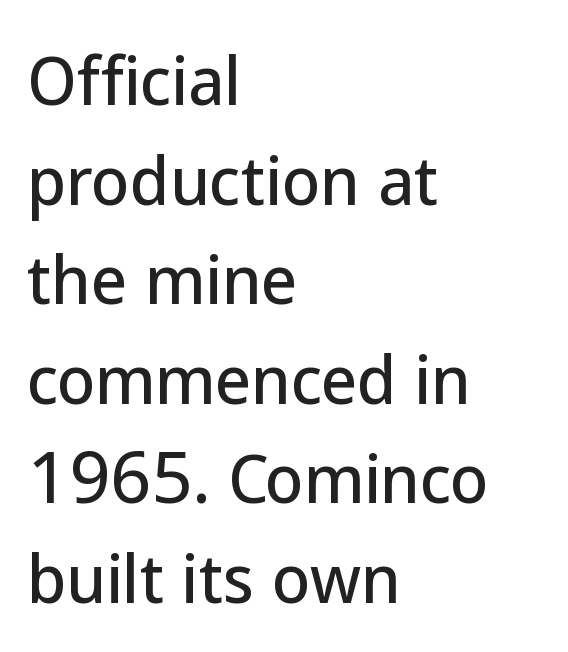
Q: Is the text italic (slanted)? A: No, it is upright.
Q: Is the typeface a serif or a sans-serif typeface? A: Sans-serif.
Q: Is the text underlined? A: No.
Q: How is the paragraph aligned? A: Left-aligned.
Q: Is the spacing between letters normal or unusually wide? A: Normal.
Q: Is the spacing between lines tight, normal or loose? A: Normal.
Q: Width (condensed, normal, or wide)? A: Normal.
Q: Stroke contrast? A: Low.
Q: x-height? A: Medium.
Q: Monospaced? A: No.
